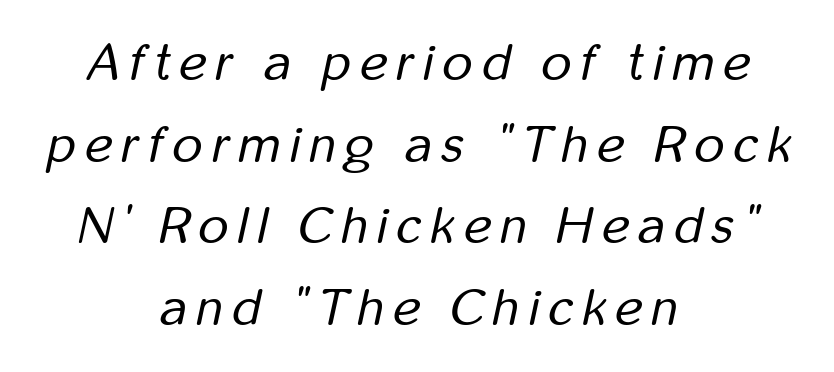
The glyphs are unaccompanied by any horizontal stroke below them. Summary of weight: not heavy and not bold. The font's italic variant was chosen for this text. These lines are rendered in a variable-pitch font.
